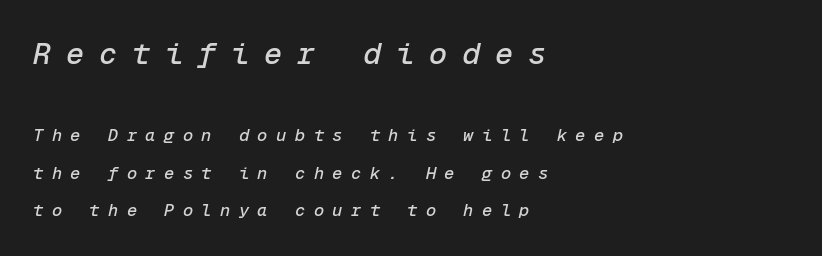
{"italic": "yes", "lean": "right", "slant_degrees": 12, "width": "normal", "stroke_contrast": "low", "x_height": "medium", "monospaced": "yes", "underline": "no", "align": "left", "line_spacing": "loose", "line_spacing_ratio": 2.21, "letter_spacing": "wide", "letter_spacing_em": 0.5, "larger_block": "first", "size_ratio": 1.76, "glyph_px": 30}
